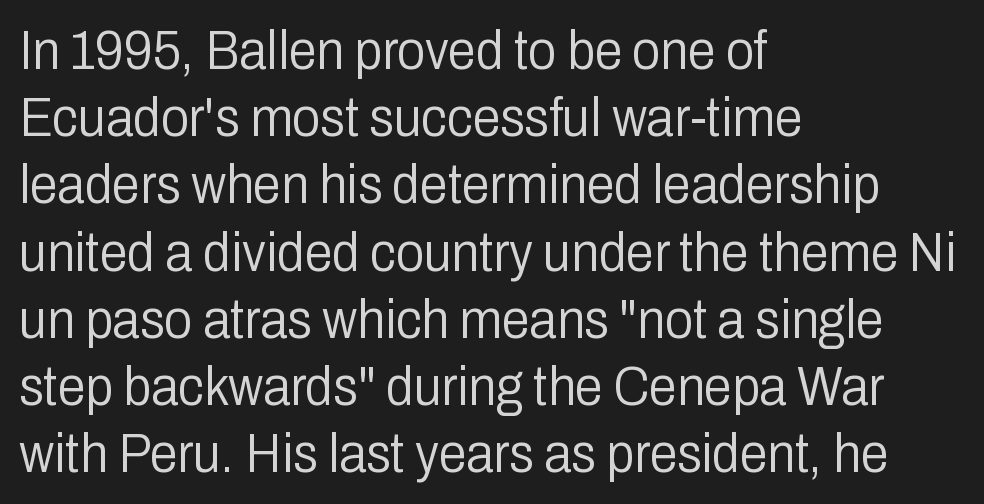
Q: Is the text bold? A: No.
Q: Is the text italic (slanted)? A: No, it is upright.
Q: Is the typeface a serif or a sans-serif typeface? A: Sans-serif.
Q: Is the text underlined? A: No.
Q: How is the paragraph aligned? A: Left-aligned.
Q: Is the spacing between letters normal or unusually wide? A: Normal.
Q: Width (condensed, normal, or wide)? A: Condensed.
Q: Stroke contrast? A: Low.
Q: x-height? A: Medium.
Q: Monospaced? A: No.
